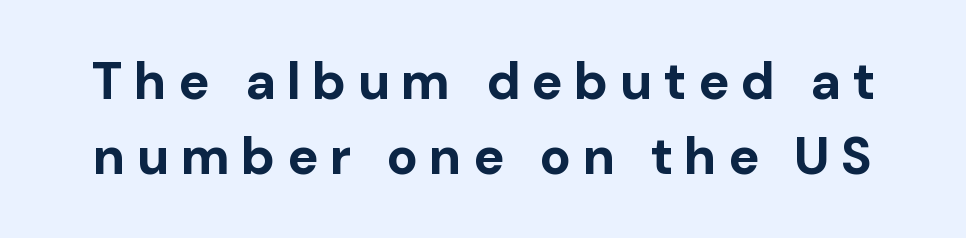
{"serif": "no", "italic": "no", "bold": "yes", "weight": "bold", "width": "normal", "stroke_contrast": "low", "x_height": "medium", "monospaced": "no", "underline": "no", "line_spacing": "normal", "line_spacing_ratio": 1.44, "letter_spacing": "wide", "letter_spacing_em": 0.22, "glyph_px": 52}
